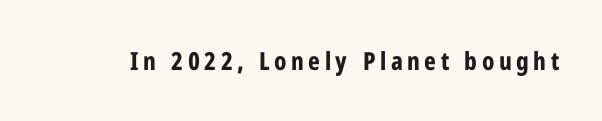
Weight check: bold — yes, fully. Ascenders rise straight up at ninety degrees. The string is rendered with underlining switched off.
